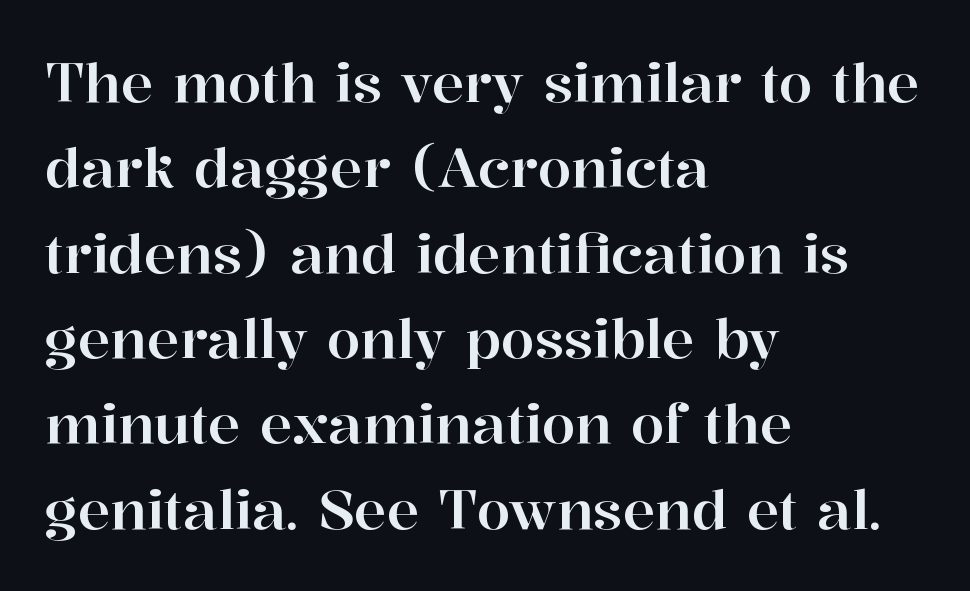
The image shows 54 px serif type, upright; set left-aligned, normal line spacing (1.58x), normal letter spacing, not underlined; high stroke contrast and a medium x-height.
